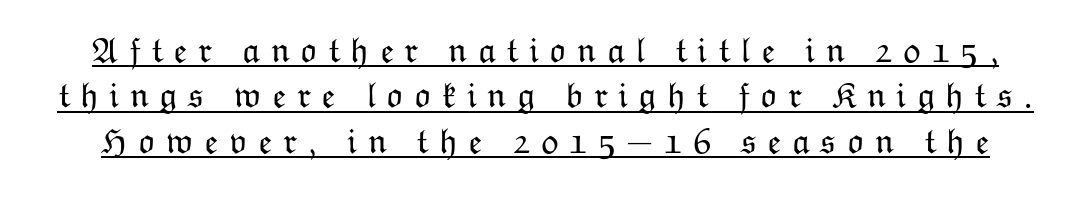
The image shows 36 px light type, upright; set normal line spacing (1.26x), unusually wide letter spacing (+0.29 em), underlined; low stroke contrast and a medium x-height.
